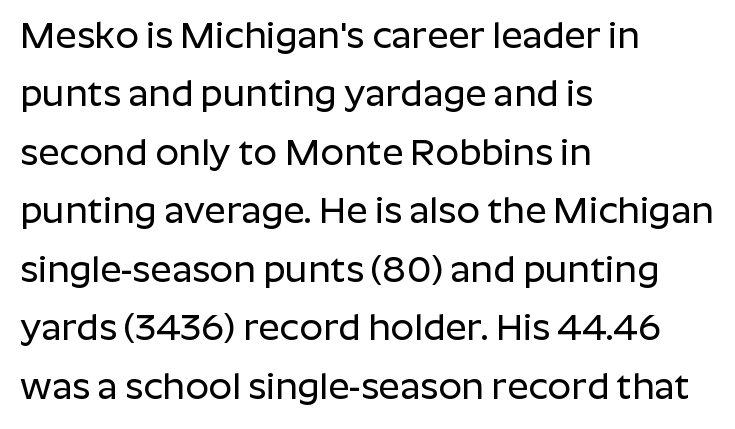
I'd call this a sans setting — the letters go barefoot. Each letter keeps its own natural width here, so spacing adapts to shape. Regular leading. Descender tails drop into unmarked territory. The letterforms sit shoulder to shoulder at normal distance. Notice how the stems are strictly vertical — no italics here.
